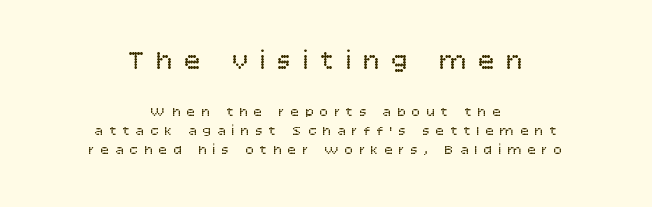
The letters stand straight up with perfectly vertical stems. Descenders are the only things crossing below the line. Larger block? The one above; the one below is distinctly smaller. Stems here are at most as thick as an everyday book face. Is there much room between lines? A standard amount, neither cramped nor airy.
